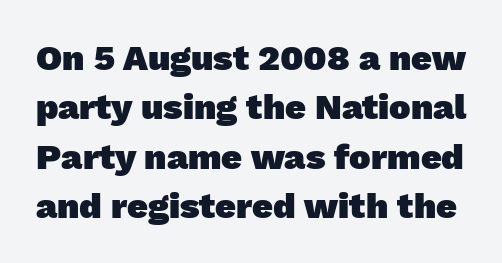
Q: Is the text bold? A: Yes.
Q: Is the typeface a serif or a sans-serif typeface? A: Sans-serif.
Q: Is the text underlined? A: No.
Q: Is the spacing between letters normal or unusually wide? A: Normal.
Q: Is the spacing between lines tight, normal or loose? A: Normal.
Q: Width (condensed, normal, or wide)? A: Normal.
Q: Stroke contrast? A: Low.
Q: x-height? A: Medium.
Q: Monospaced? A: No.
